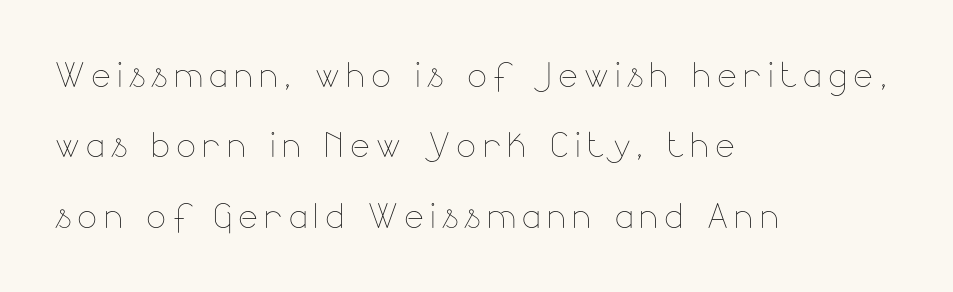
{"italic": "no", "bold": "no", "weight": "thin", "width": "normal", "stroke_contrast": "low", "x_height": "small", "monospaced": "no", "underline": "no", "align": "left", "line_spacing": "normal", "line_spacing_ratio": 1.5, "glyph_px": 47}
